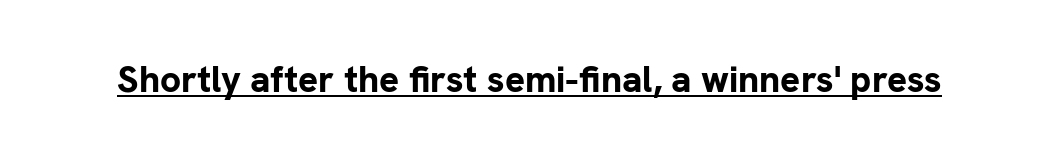
Between one letter and the next there's only the usual sliver of space. Proportional: the letters do not fall into vertical columns. This rendering employs a face without finishing strokes, i.e., a sans-serif. Decoration check: the copy is underlined. Caption: bold face, heavy strokes. Do the letters lean? They stand straight.
